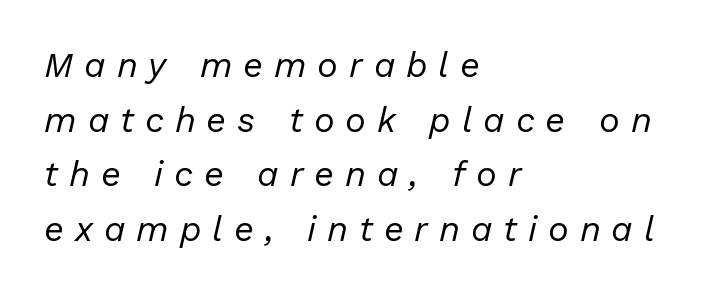
{"italic": "yes", "lean": "right", "slant_degrees": 13, "bold": "no", "weight": "regular", "width": "normal", "stroke_contrast": "low", "x_height": "medium", "monospaced": "no", "underline": "no", "align": "left", "line_spacing": "normal", "line_spacing_ratio": 1.56, "letter_spacing": "wide", "letter_spacing_em": 0.31, "glyph_px": 35}
